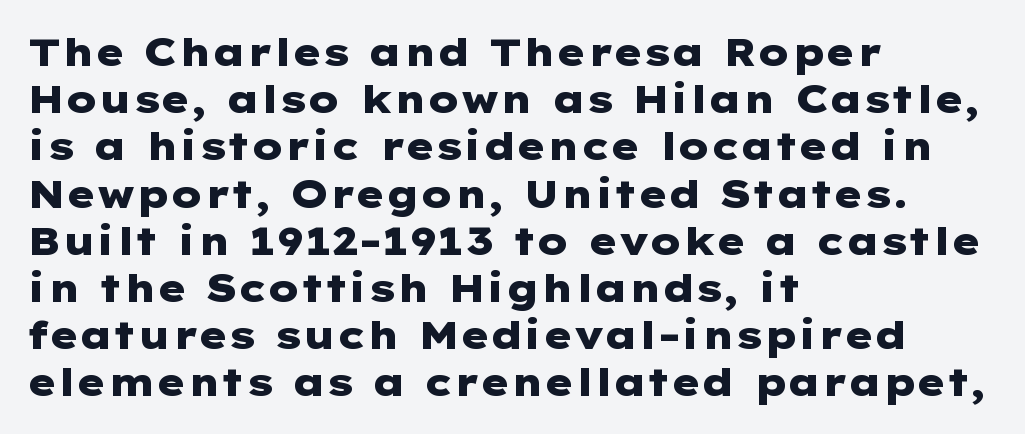
Q: Is the text bold? A: Yes.
Q: Is the text italic (slanted)? A: No, it is upright.
Q: Is the typeface a serif or a sans-serif typeface? A: Sans-serif.
Q: Is the text underlined? A: No.
Q: How is the paragraph aligned? A: Left-aligned.
Q: Is the spacing between letters normal or unusually wide? A: Normal.
Q: Width (condensed, normal, or wide)? A: Wide.
Q: Stroke contrast? A: Low.
Q: x-height? A: Medium.
